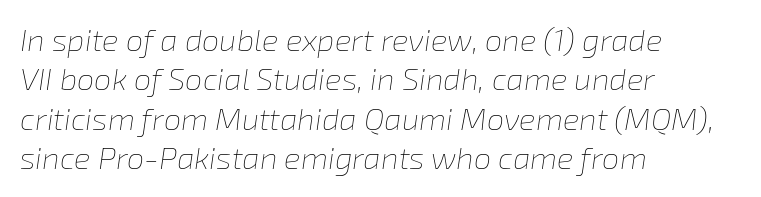
The image shows 31 px thin type, italic (leaning right); set left-aligned, normal line spacing (1.27x), normal letter spacing, not underlined; low stroke contrast and a medium x-height.
